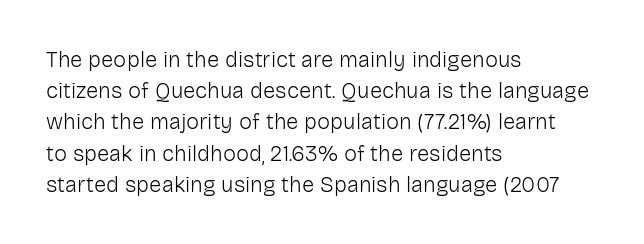
{"italic": "no", "bold": "no", "underline": "no", "align": "left", "line_spacing": "normal", "line_spacing_ratio": 1.42, "letter_spacing": "normal", "letter_spacing_em": 0.0, "glyph_px": 22}
